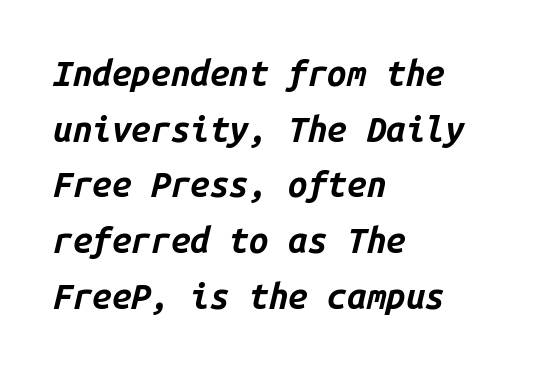
Interline gaps are of average width in this sample. The ragged edge is on the right, which tells us the setting is flush left. Here the glyphs are tracked normally, forming tight word shapes. Compared with ordinary roman type, these characters are visibly tilted. This is heavy type, rendered in bold. The specimen omits any rule beneath the text block's lines.
